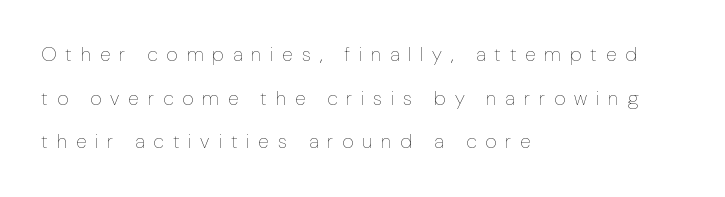
The image shows 20 px text type, upright; set left-aligned, loose line spacing (2.18x), unusually wide letter spacing (+0.45 em), not underlined.
